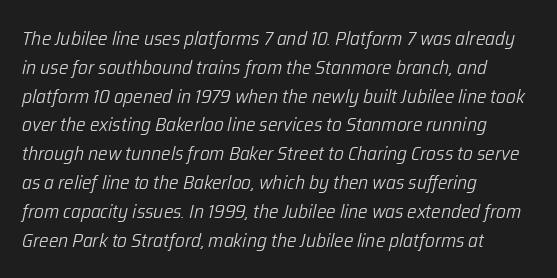
Characters are canted at an angle relative to the baseline's perpendicular. Ink coverage per letter is moderate at most. Quick note: interline space is typical. Decoration check: the copy has no underline. Does extra space separate the letters? No, they use regular spacing. Reading down the block, your eye returns to a fixed left position each line.
